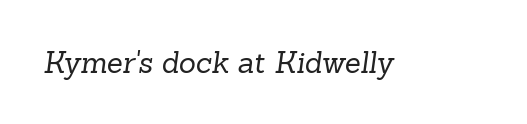
{"serif": "yes", "bold": "no", "weight": "regular", "width": "normal", "stroke_contrast": "low", "x_height": "medium", "monospaced": "no", "underline": "no", "letter_spacing": "normal", "letter_spacing_em": 0.0, "glyph_px": 29}
